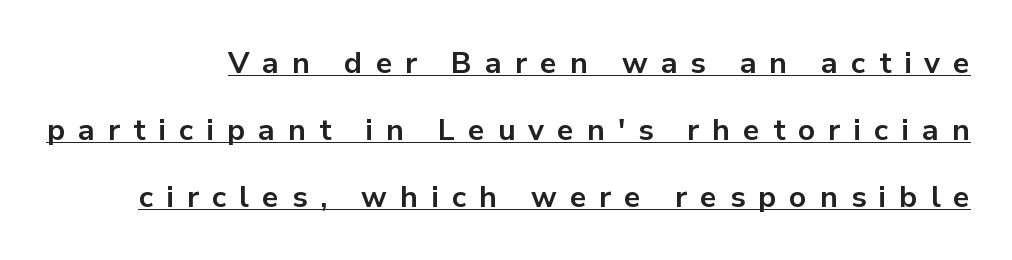
Q: Is the text bold? A: Yes.
Q: Is the text italic (slanted)? A: No, it is upright.
Q: Is the typeface a serif or a sans-serif typeface? A: Sans-serif.
Q: Is the text underlined? A: Yes.
Q: Is the spacing between letters normal or unusually wide? A: Unusually wide.
Q: Is the spacing between lines tight, normal or loose? A: Loose.
Q: Width (condensed, normal, or wide)? A: Normal.
Q: Stroke contrast? A: Low.
Q: x-height? A: Medium.
Q: Monospaced? A: No.
